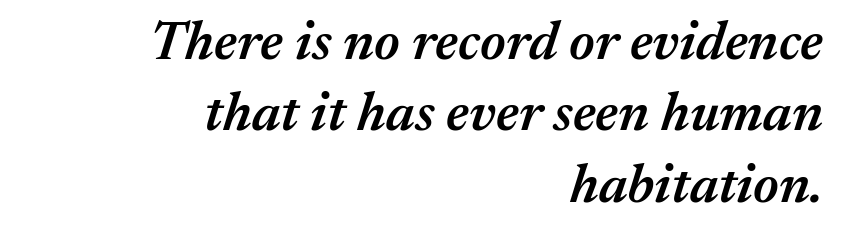
{"italic": "yes", "lean": "right", "slant_degrees": 17, "bold": "semi", "weight": "semibold", "width": "normal", "stroke_contrast": "medium", "x_height": "medium", "monospaced": "no", "underline": "no", "align": "right", "line_spacing": "normal", "line_spacing_ratio": 1.3, "letter_spacing": "normal", "letter_spacing_em": 0.0, "glyph_px": 55}
